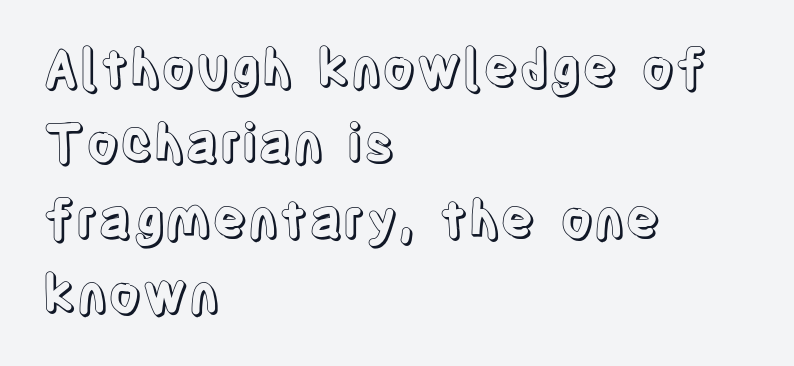
The image shows 52 px condensed type, upright; set left-aligned, normal line spacing (1.45x), normal letter spacing, not underlined; a large x-height.
